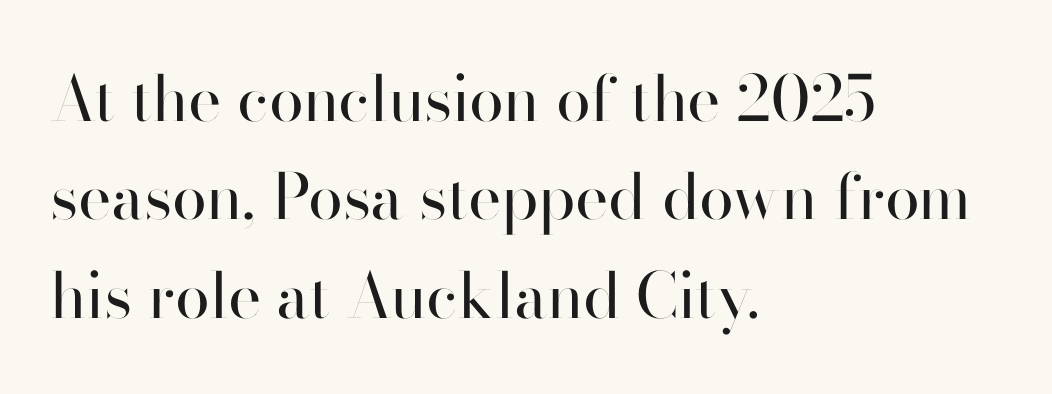
The paragraph has a hard left edge and a soft right edge. The specimen omits any rule beneath the text block's lines. Ordinary non-slanted type is in use. One glance says typical: line gaps are just what's usual.
